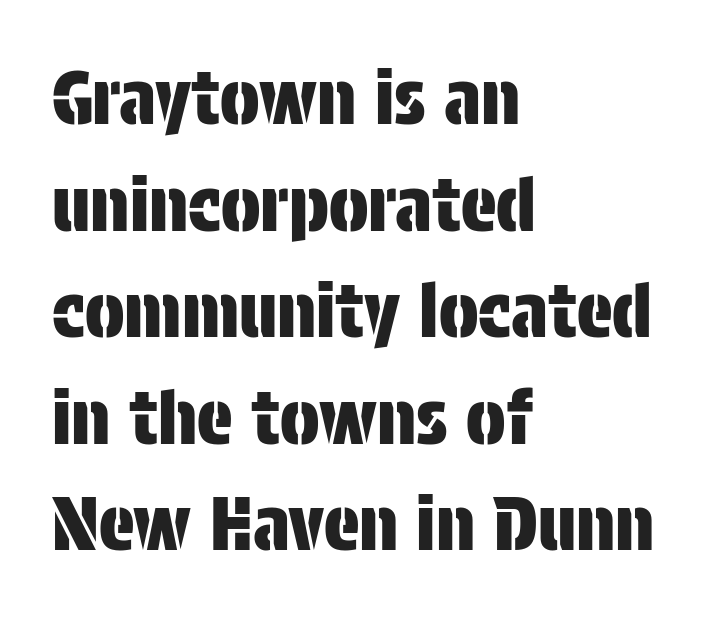
The image shows 74 px condensed sans-serif type, upright; set left-aligned, normal line spacing (1.44x), normal letter spacing, not underlined; low stroke contrast and a large x-height.
